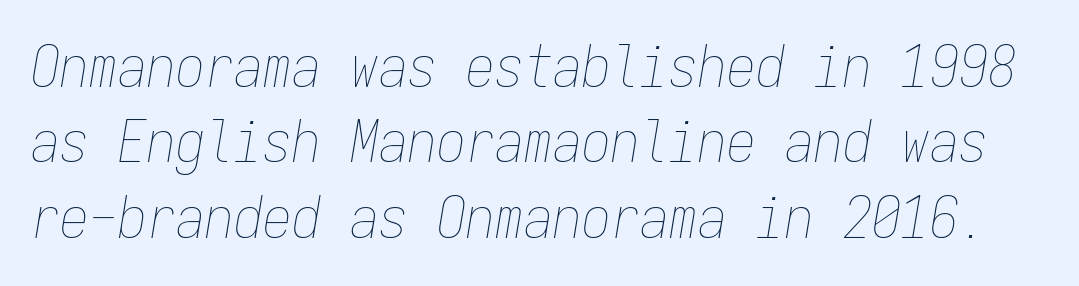
The image shows 58 px thin, condensed type, italic (leaning right), monospaced; set normal line spacing (1.3x), normal letter spacing, not underlined; low stroke contrast and a medium x-height.
